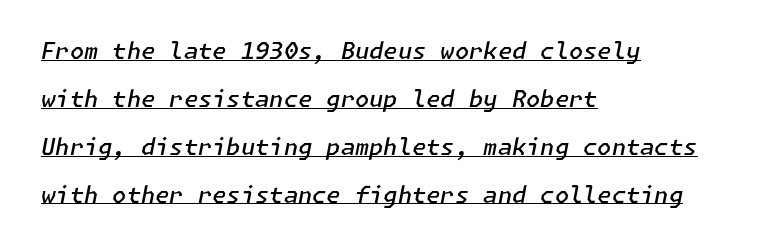
The lines are spread far apart with generous leading. A fair bit of extra ink — the face is semibold, not bold. Every word sits above its own underline. The whole block is typeset with a tilt. Every row of glyphs begins at an identical x-position on the left.
